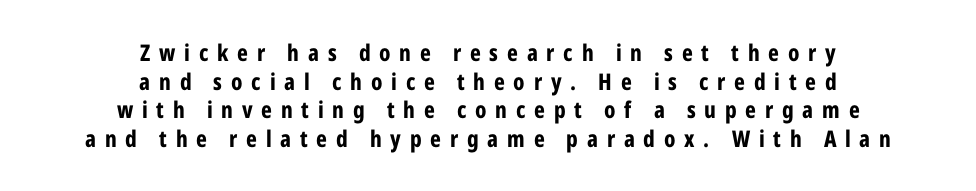
Every row of glyphs is offset so its center matches the block's center. Someone cranked the tracking dial way up on this one. Heft: maximum for text — a bold. Check under the words: just untouched page. In terms of posture, this sample is upright. Leading: standard.
